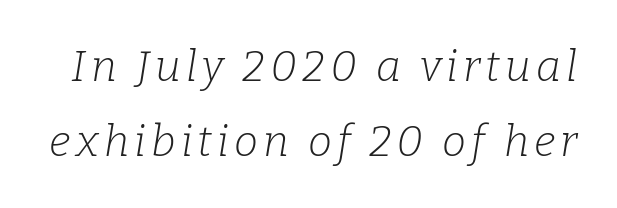
{"serif": "yes", "italic": "yes", "lean": "right", "slant_degrees": 9, "bold": "no", "weight": "light", "width": "normal", "stroke_contrast": "low", "x_height": "medium", "monospaced": "no", "underline": "no", "line_spacing_ratio": 1.74, "glyph_px": 43}
